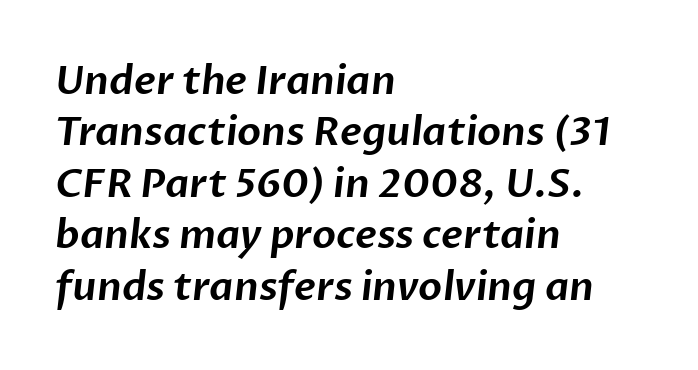
{"serif": "no", "width": "normal", "stroke_contrast": "low", "x_height": "medium", "monospaced": "no", "underline": "no", "align": "left", "line_spacing": "normal", "line_spacing_ratio": 1.32, "letter_spacing": "normal", "letter_spacing_em": 0.0, "glyph_px": 39}
